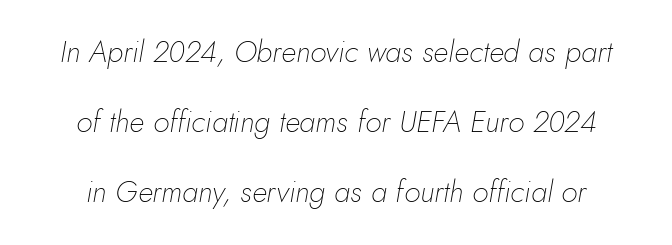
Spacing between characters is what you'd get straight out of the box. Just letters on the line, the space beneath them empty. The letters advance in unequal steps, a hallmark of proportional type. Loosely led — the rows are spread out.
